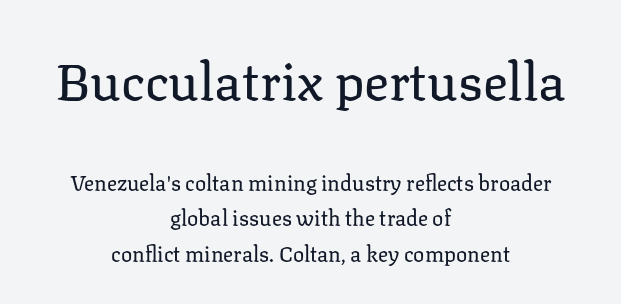
Q: Is the text bold? A: No.
Q: Is the text italic (slanted)? A: No, it is upright.
Q: Is the typeface a serif or a sans-serif typeface? A: Serif.
Q: Is the text underlined? A: No.
Q: How is the paragraph aligned? A: Centered.
Q: Is the spacing between letters normal or unusually wide? A: Normal.
Q: Is the spacing between lines tight, normal or loose? A: Normal.
Q: Which block of text is set in a larger size, the first (top) or the second (bottom)? A: The first (top) one.
Q: Width (condensed, normal, or wide)? A: Normal.
Q: Stroke contrast? A: Low.
Q: x-height? A: Medium.
Q: Monospaced? A: No.
